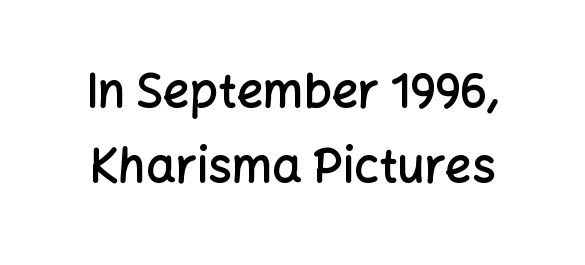
The image shows 47 px semibold sans-serif type, upright; set normal line spacing (1.6x), normal letter spacing, not underlined; low stroke contrast and a medium x-height.
